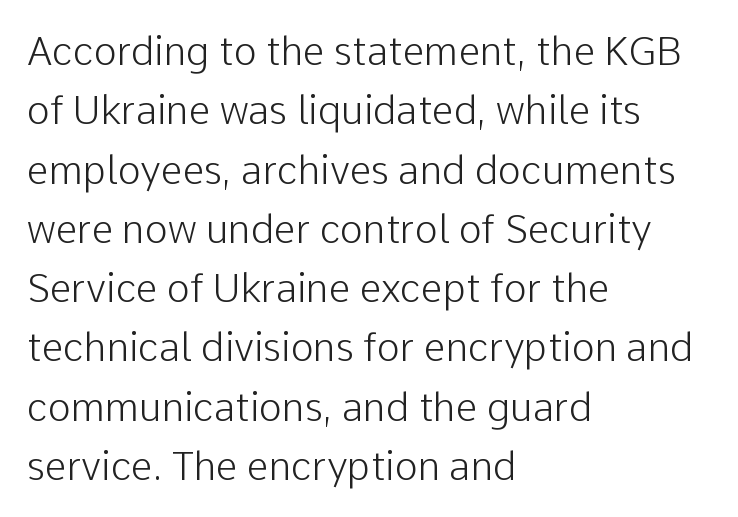
{"serif": "no", "italic": "no", "bold": "no", "weight": "light", "width": "normal", "stroke_contrast": "low", "x_height": "medium", "monospaced": "no", "underline": "no", "align": "left", "line_spacing": "normal", "line_spacing_ratio": 1.52, "letter_spacing": "normal", "letter_spacing_em": 0.0, "glyph_px": 39}
